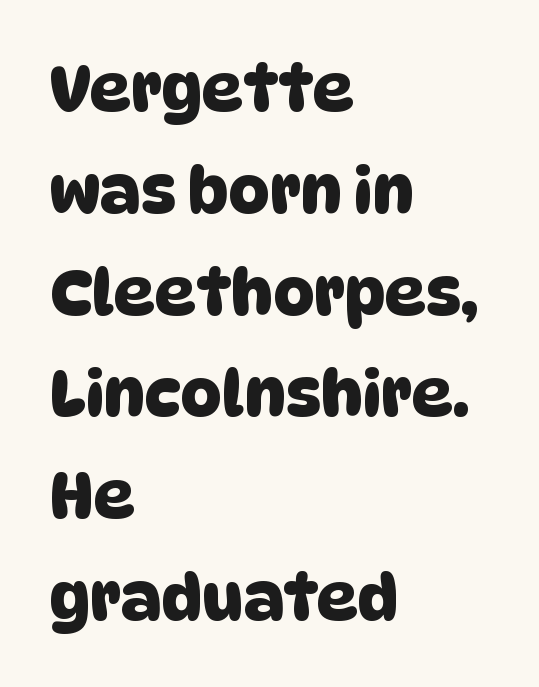
Q: Is the typeface a serif or a sans-serif typeface? A: Sans-serif.
Q: Is the text underlined? A: No.
Q: How is the paragraph aligned? A: Left-aligned.
Q: Is the spacing between letters normal or unusually wide? A: Normal.
Q: Is the spacing between lines tight, normal or loose? A: Normal.
Q: Width (condensed, normal, or wide)? A: Normal.
Q: Stroke contrast? A: Low.
Q: x-height? A: Large.
Q: Monospaced? A: No.
